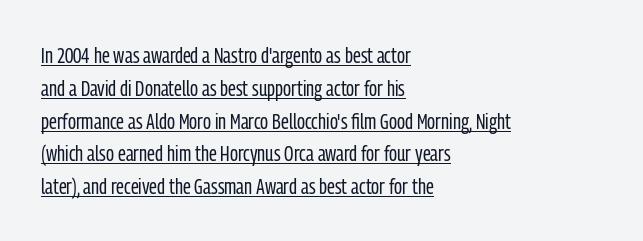
Q: Is the text bold? A: No.
Q: Is the text italic (slanted)? A: No, it is upright.
Q: Is the text underlined? A: Yes.
Q: How is the paragraph aligned? A: Left-aligned.
Q: Is the spacing between letters normal or unusually wide? A: Normal.
Q: Is the spacing between lines tight, normal or loose? A: Normal.
